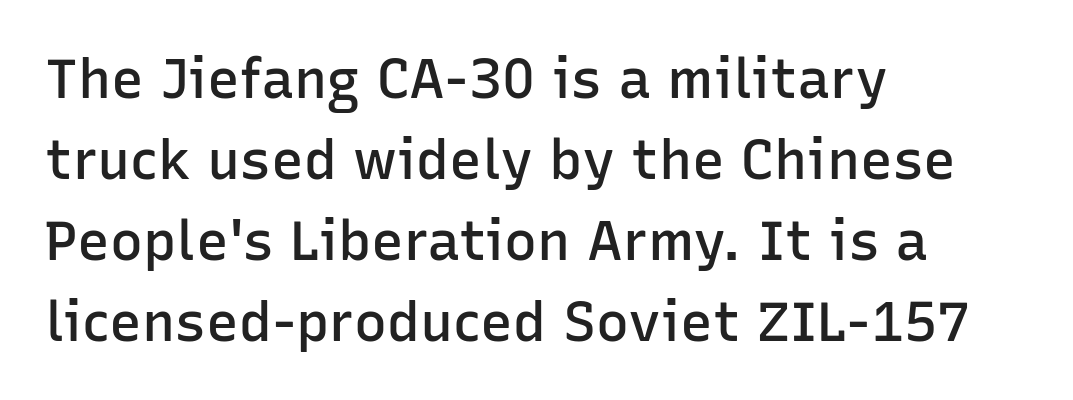
Q: Is the text bold? A: Semi-bold.
Q: Is the text italic (slanted)? A: No, it is upright.
Q: Is the typeface a serif or a sans-serif typeface? A: Sans-serif.
Q: Is the text underlined? A: No.
Q: How is the paragraph aligned? A: Left-aligned.
Q: Is the spacing between letters normal or unusually wide? A: Normal.
Q: Is the spacing between lines tight, normal or loose? A: Normal.
Q: Width (condensed, normal, or wide)? A: Normal.
Q: Stroke contrast? A: Low.
Q: x-height? A: Medium.
Q: Monospaced? A: No.
